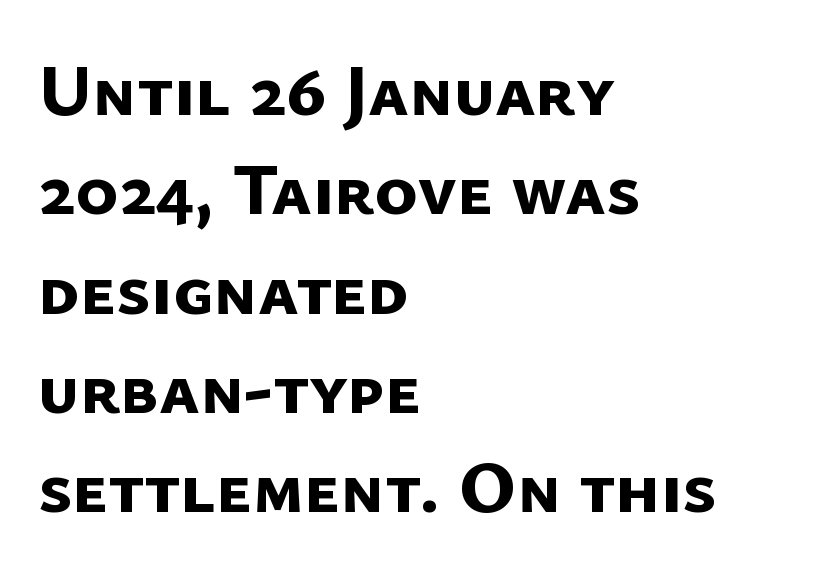
Each letter's strokes conclude bluntly, with no projecting serifs. This sample is left-justified, so line endings fall wherever the words run out. Here the designer chose a conventional face with non-uniform glyph widths. Normally led — the rows are evenly, conventionally spaced. I'd describe the lettering as bold — thick and assertive.
